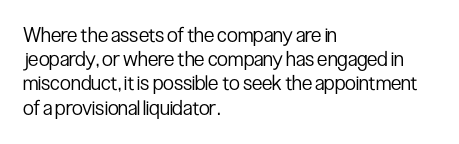
The image shows 20 px text type, upright; set left-aligned, line spacing 1.21x, normal letter spacing, not underlined.
